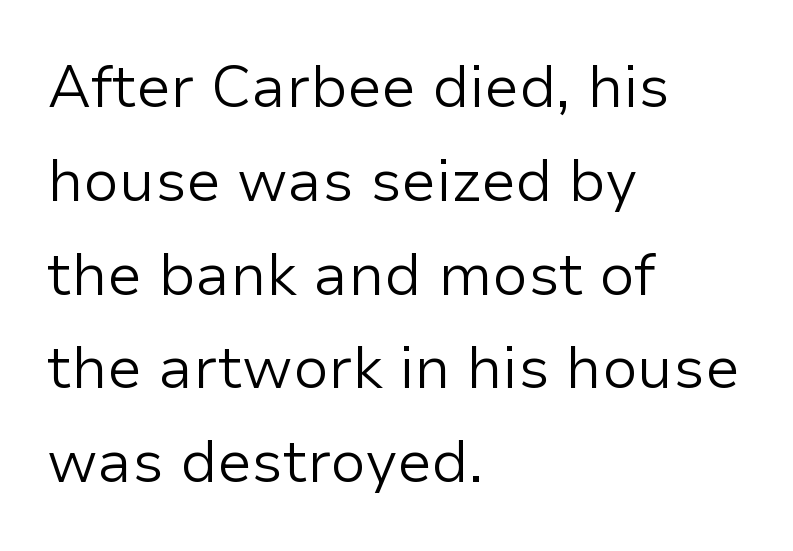
Nothing sits at the stroke ends, so this counts as sans-serif. Short note: letters normally spaced. Posture: vertical. No chunkiness to these letters — they're not bold. The compositor pushed each line to the left boundary.
